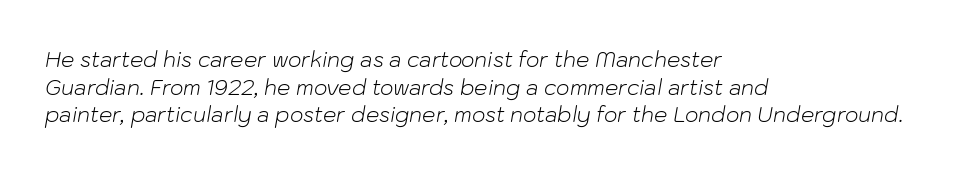
The image shows 21 px text type, italic (leaning right); set left-aligned, normal line spacing (1.31x), normal letter spacing, not underlined.
